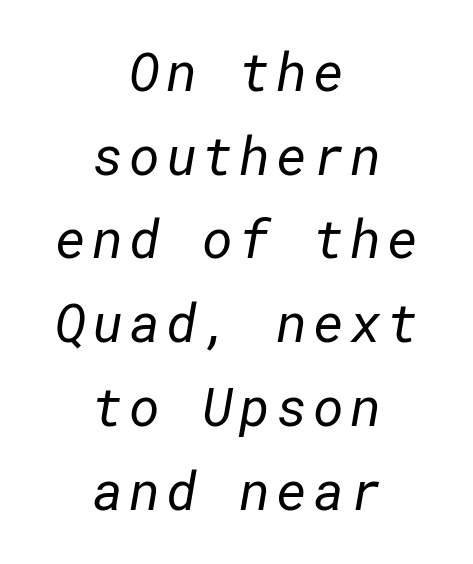
The image shows 53 px regular-weight sans-serif type; set centered, normal line spacing (1.58x), not underlined; low stroke contrast and a medium x-height.
